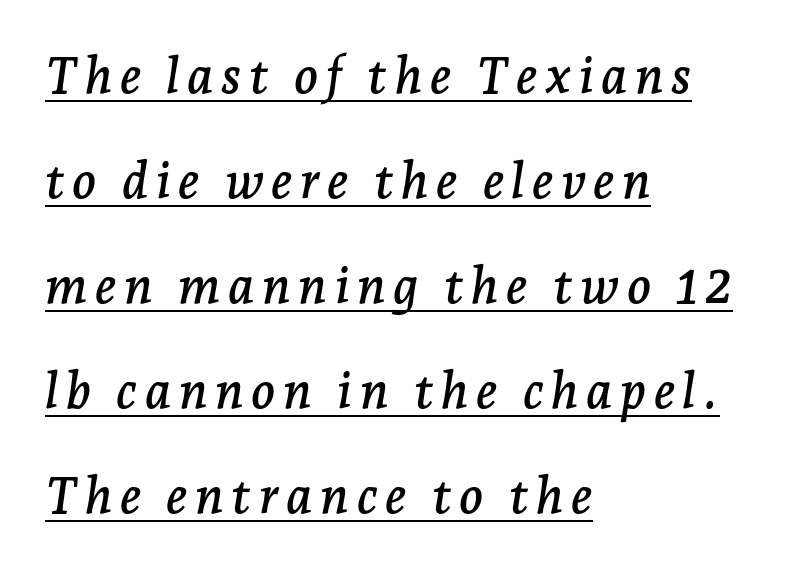
Q: Is the text italic (slanted)? A: Yes, it leans right by about 7 degrees.
Q: Is the typeface a serif or a sans-serif typeface? A: Serif.
Q: Is the text underlined? A: Yes.
Q: How is the paragraph aligned? A: Left-aligned.
Q: Is the spacing between lines tight, normal or loose? A: Loose.
Q: Width (condensed, normal, or wide)? A: Normal.
Q: Stroke contrast? A: Low.
Q: x-height? A: Medium.
Q: Monospaced? A: No.
